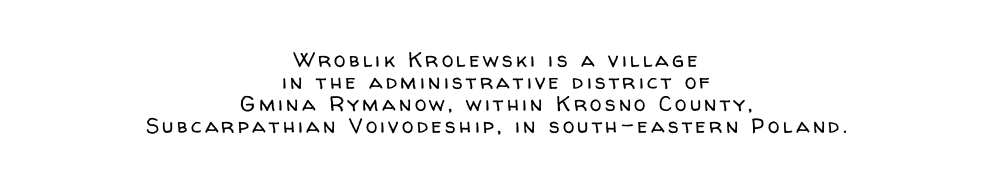
Ink coverage per letter is moderate at most. It's the straight-up-and-down kind of type. Casual observation: everything's sitting right in the middle. Quick note: interline space is minimal. The specimen omits any rule beneath the text block's lines.
